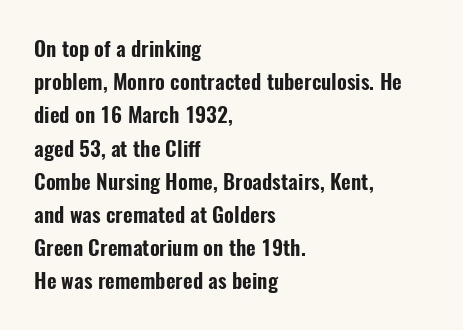
{"italic": "no", "underline": "no", "align": "left", "line_spacing": "normal", "line_spacing_ratio": 1.58, "letter_spacing": "normal", "letter_spacing_em": 0.0, "glyph_px": 21}
